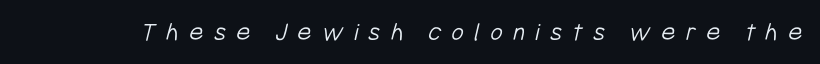
Check under the words: just untouched page. The tracking reads as deliberately expanded to a designer's eye. The weight would be labelled regular, book, light, or lighter still.
